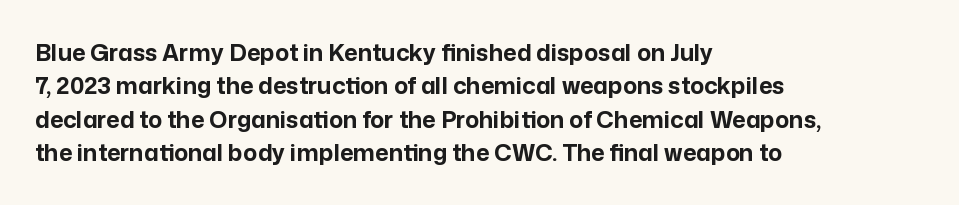
{"italic": "no", "bold": "yes", "underline": "no", "align": "left", "line_spacing": "normal", "line_spacing_ratio": 1.45, "letter_spacing": "normal", "letter_spacing_em": 0.0, "glyph_px": 23}
